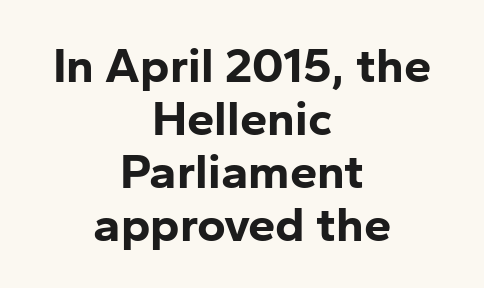
Q: Is the text bold? A: Yes.
Q: Is the text italic (slanted)? A: No, it is upright.
Q: Is the typeface a serif or a sans-serif typeface? A: Sans-serif.
Q: Is the text underlined? A: No.
Q: How is the paragraph aligned? A: Centered.
Q: Is the spacing between letters normal or unusually wide? A: Normal.
Q: Is the spacing between lines tight, normal or loose? A: Tight.
Q: Width (condensed, normal, or wide)? A: Normal.
Q: Stroke contrast? A: Low.
Q: x-height? A: Medium.
Q: Monospaced? A: No.
